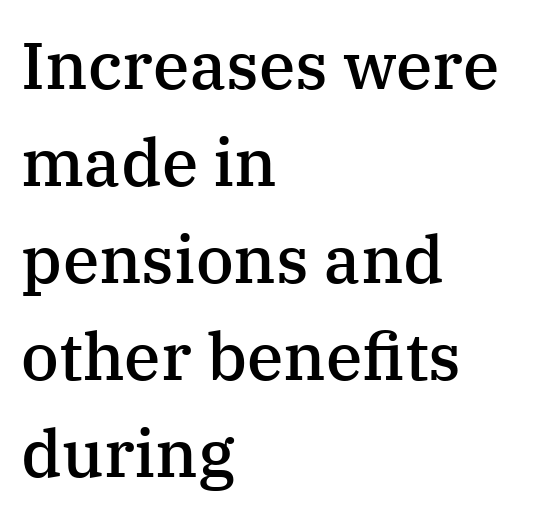
Underlining? Definitely not there. I'd describe the lettering as semibold — firm but not a full bold. Casual observation: everything's shoved over to the left. Old-style or modern, the face here clearly has serifs. Honestly, the letter spacing is just normal — you wouldn't notice it.
